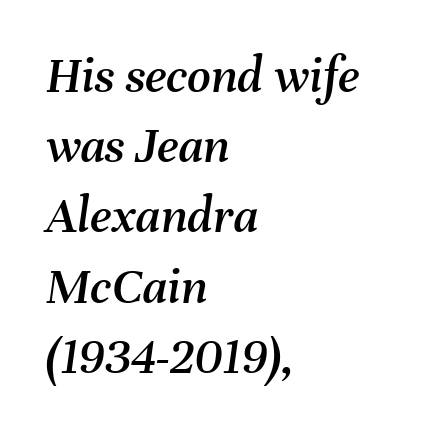
This sample is left-justified, so line endings fall wherever the words run out. Bare-footed words on every line. These lines sit exactly where default settings would place them. The rendering uses natural spacing where letterforms have individual widths. There's an unmistakable incline to the writing here. Tracking here is standard; glyphs follow each other at the usual distance.
